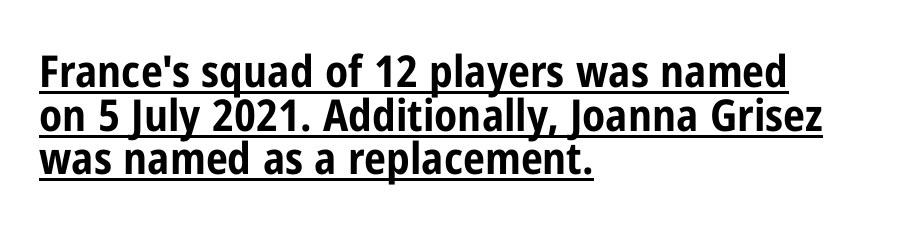
{"serif": "no", "italic": "no", "bold": "yes", "weight": "bold", "width": "condensed", "stroke_contrast": "low", "x_height": "medium", "monospaced": "no", "underline": "yes", "align": "left", "line_spacing": "tight", "line_spacing_ratio": 0.99, "letter_spacing": "normal", "letter_spacing_em": 0.0, "glyph_px": 44}
